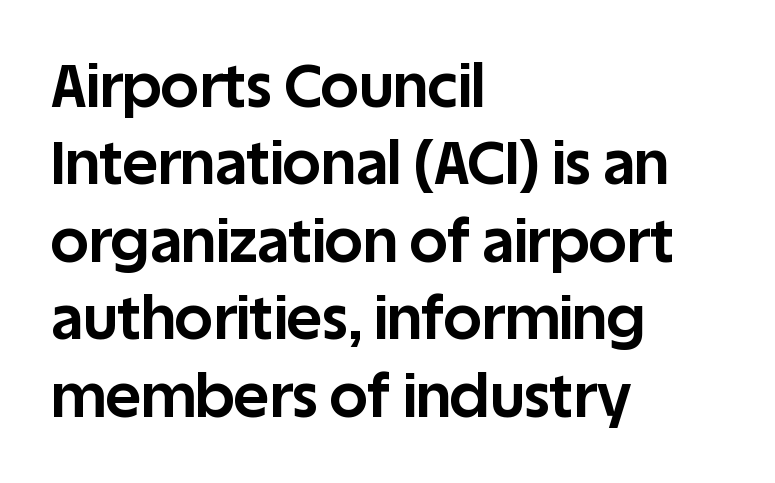
The lines are quadded left. Typesetter's note: full bold, strokes at maximum text heaviness. The passage shown stacks its lines at a standard gap. Characters follow at the spacing the type designer built in.
